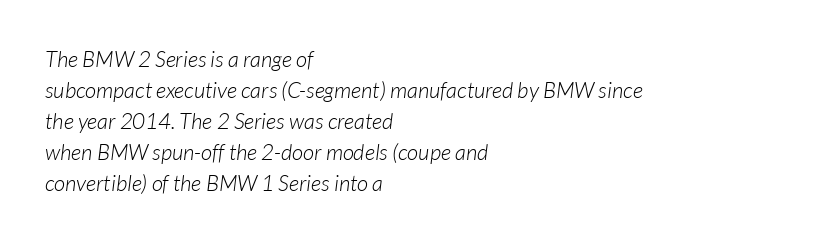
Q: Is the text bold? A: No.
Q: Is the text italic (slanted)? A: Yes, it leans right by about 7 degrees.
Q: Is the text underlined? A: No.
Q: How is the paragraph aligned? A: Left-aligned.
Q: Is the spacing between letters normal or unusually wide? A: Normal.
Q: Is the spacing between lines tight, normal or loose? A: Normal.
